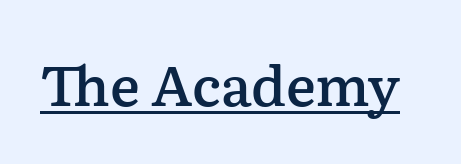
{"serif": "yes", "italic": "no", "bold": "semi", "weight": "semibold", "width": "normal", "stroke_contrast": "low", "x_height": "medium", "monospaced": "no", "underline": "yes", "letter_spacing": "normal", "letter_spacing_em": 0.0, "glyph_px": 56}
